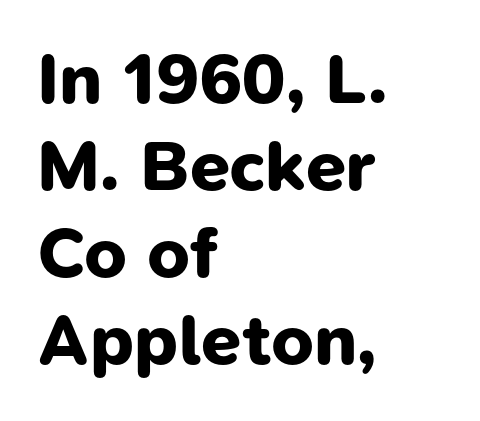
The image shows 72 px bold sans-serif type; set left-aligned, line spacing 1.21x, normal letter spacing, not underlined; low stroke contrast and a medium x-height.
